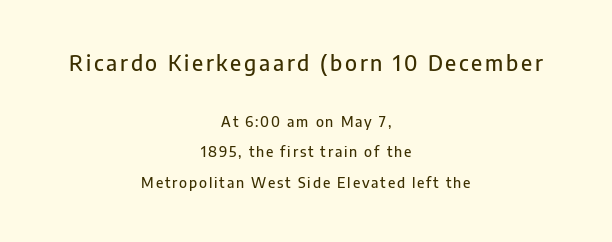
Q: Is the text italic (slanted)? A: No, it is upright.
Q: Is the text underlined? A: No.
Q: How is the paragraph aligned? A: Centered.
Q: Is the spacing between lines tight, normal or loose? A: Loose.
Q: Which block of text is set in a larger size, the first (top) or the second (bottom)? A: The first (top) one.
